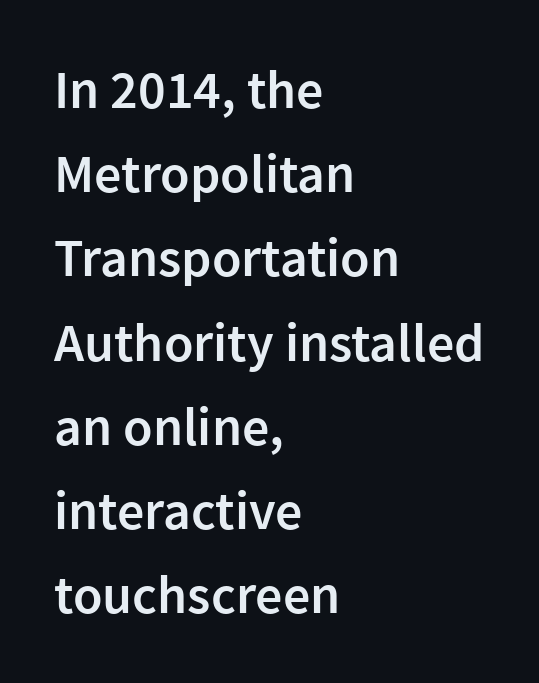
The image shows 54 px semibold sans-serif type, upright; set left-aligned, normal line spacing (1.56x), normal letter spacing, not underlined; low stroke contrast and a medium x-height.
